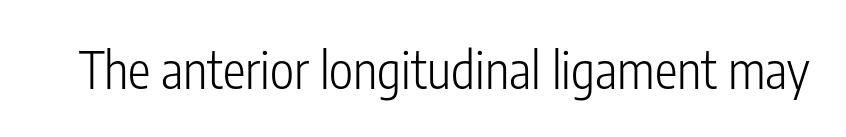
Q: Is the text bold? A: No.
Q: Is the text italic (slanted)? A: No, it is upright.
Q: Is the typeface a serif or a sans-serif typeface? A: Sans-serif.
Q: Is the text underlined? A: No.
Q: Is the spacing between letters normal or unusually wide? A: Normal.
Q: Width (condensed, normal, or wide)? A: Condensed.
Q: Stroke contrast? A: Low.
Q: x-height? A: Medium.
Q: Monospaced? A: No.
